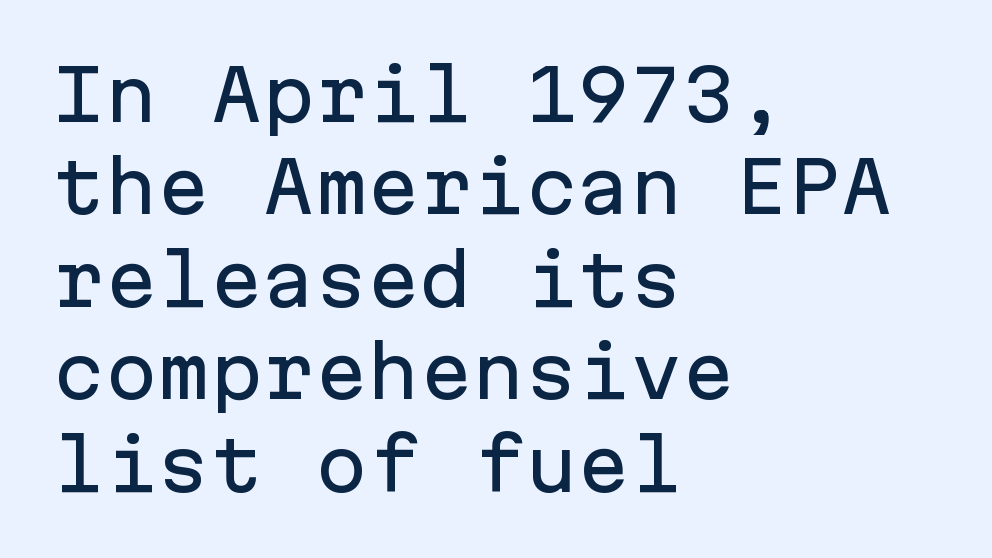
Any mark beneath the type? The region is blank. Classification — sans serif. All the whitespace from short lines collects on the right. The rendering uses a moderate line-height, typical for paragraphs.
